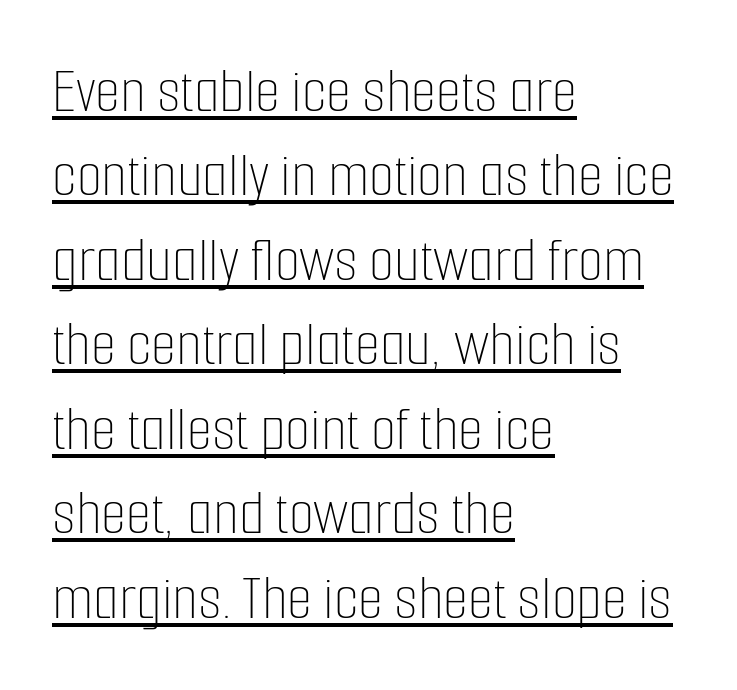
The image shows 65 px thin, condensed type, upright; set left-aligned, normal line spacing (1.3x), normal letter spacing, underlined; low stroke contrast and a medium x-height.
